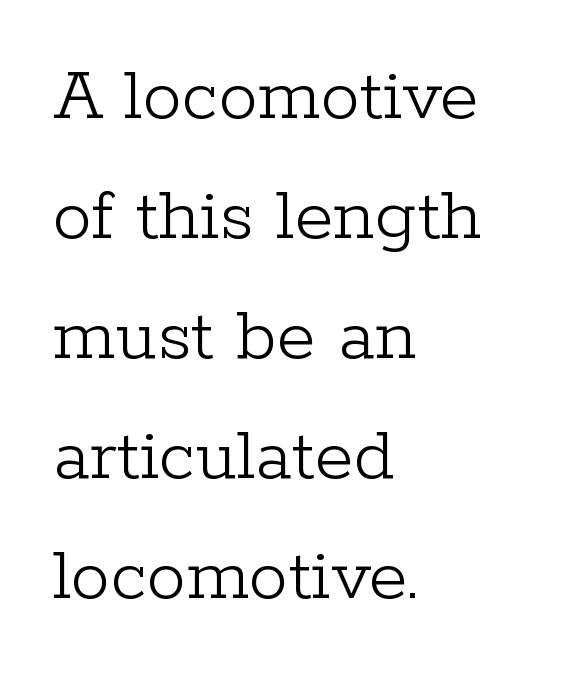
The image shows 79 px light serif type, upright; set left-aligned, normal line spacing (1.52x), normal letter spacing, not underlined; low stroke contrast and a medium x-height.
